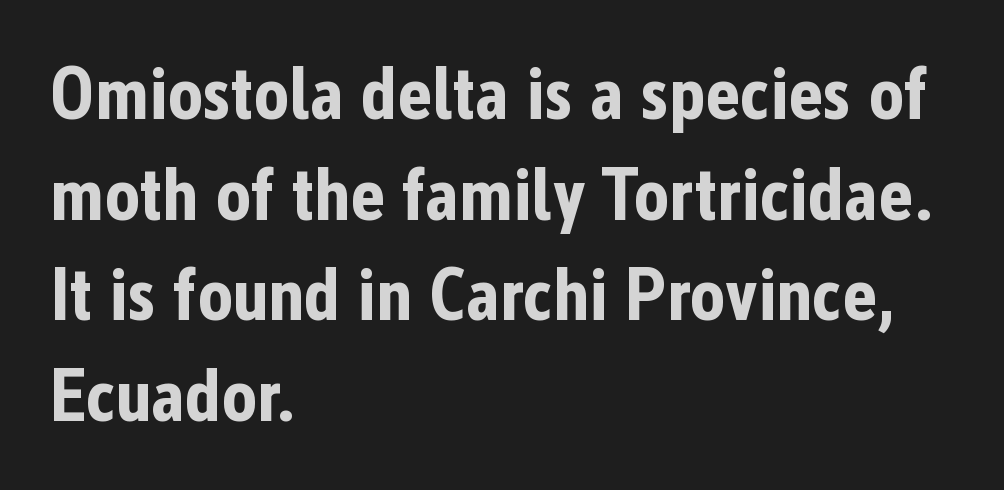
Q: Is the text bold? A: Yes.
Q: Is the text italic (slanted)? A: No, it is upright.
Q: Is the typeface a serif or a sans-serif typeface? A: Sans-serif.
Q: Is the text underlined? A: No.
Q: How is the paragraph aligned? A: Left-aligned.
Q: Is the spacing between letters normal or unusually wide? A: Normal.
Q: Is the spacing between lines tight, normal or loose? A: Normal.
Q: Width (condensed, normal, or wide)? A: Condensed.
Q: Stroke contrast? A: Low.
Q: x-height? A: Medium.
Q: Monospaced? A: No.
